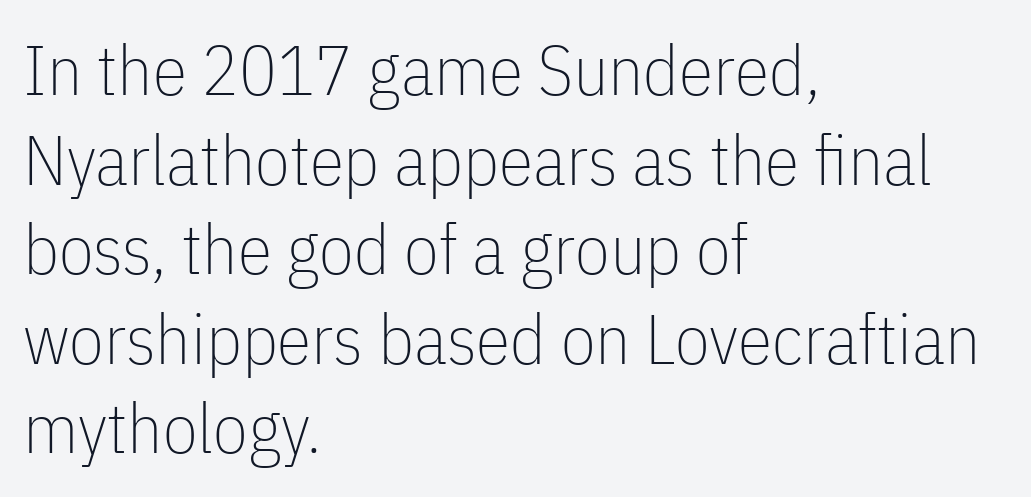
Q: Is the text bold? A: No.
Q: Is the text italic (slanted)? A: No, it is upright.
Q: Is the typeface a serif or a sans-serif typeface? A: Sans-serif.
Q: Is the text underlined? A: No.
Q: How is the paragraph aligned? A: Left-aligned.
Q: Is the spacing between letters normal or unusually wide? A: Normal.
Q: Is the spacing between lines tight, normal or loose? A: Normal.
Q: Width (condensed, normal, or wide)? A: Condensed.
Q: Stroke contrast? A: Low.
Q: x-height? A: Medium.
Q: Monospaced? A: No.
